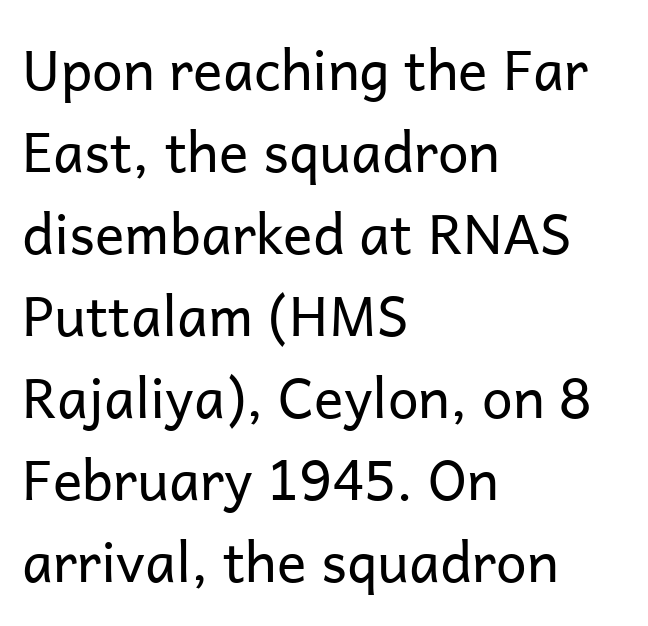
{"serif": "no", "italic": "no", "bold": "no", "weight": "regular", "width": "normal", "stroke_contrast": "low", "x_height": "medium", "monospaced": "no", "underline": "no", "align": "left", "line_spacing": "normal", "line_spacing_ratio": 1.49, "letter_spacing": "normal", "letter_spacing_em": 0.0, "glyph_px": 55}
